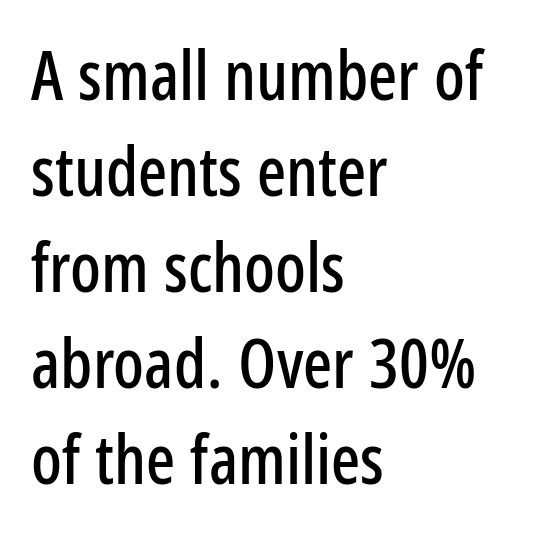
{"serif": "no", "italic": "no", "width": "condensed", "stroke_contrast": "low", "x_height": "medium", "monospaced": "no", "underline": "no", "align": "left", "line_spacing": "normal", "line_spacing_ratio": 1.41, "letter_spacing": "normal", "letter_spacing_em": 0.0, "glyph_px": 68}
